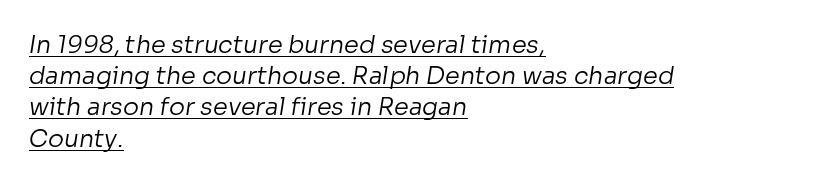
Q: Is the text bold? A: No.
Q: Is the text underlined? A: Yes.
Q: How is the paragraph aligned? A: Left-aligned.
Q: Is the spacing between letters normal or unusually wide? A: Normal.
Q: Is the spacing between lines tight, normal or loose? A: Normal.
